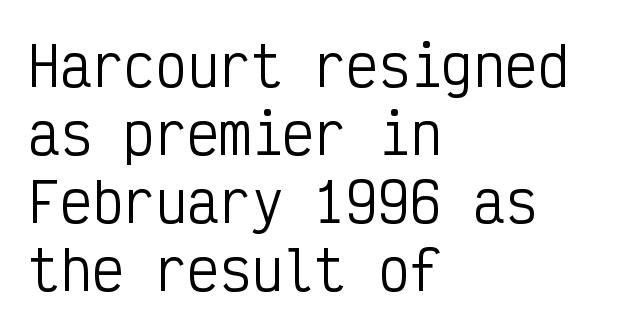
The image shows 53 px regular-weight, condensed sans-serif type, upright, monospaced; set left-aligned, normal line spacing (1.28x), normal letter spacing, not underlined; low stroke contrast and a medium x-height.
